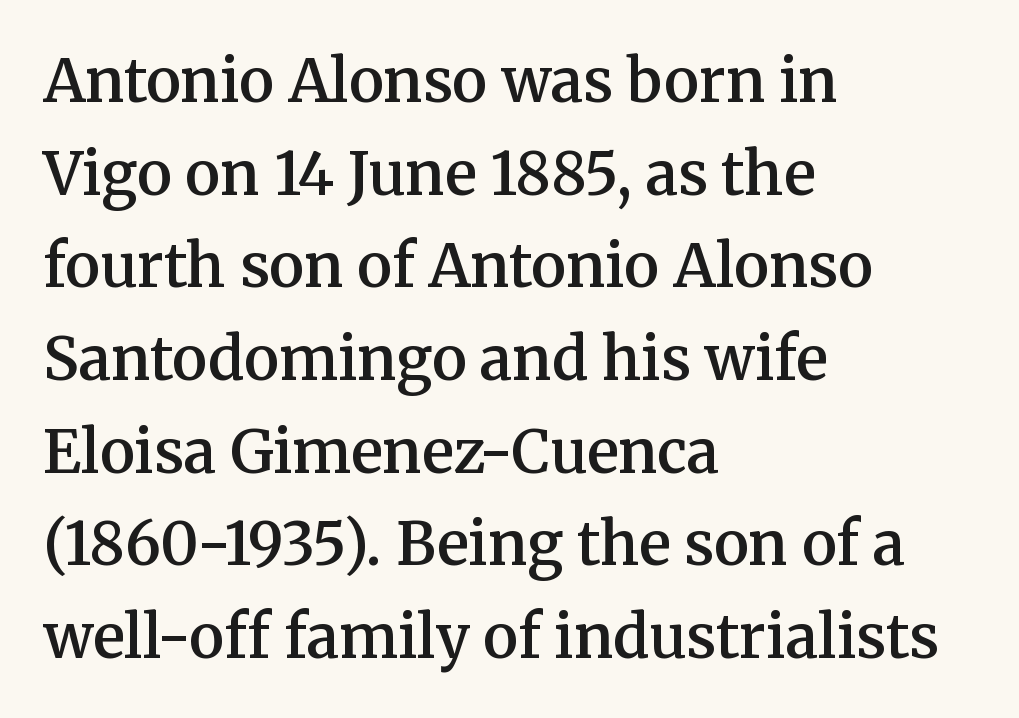
No italicization has been applied; the sample stays upright. Reading down the block, your eye returns to a fixed left position each line. Clear beneath every line of the passage. Horizontal bands of white between lines are of average thickness.
